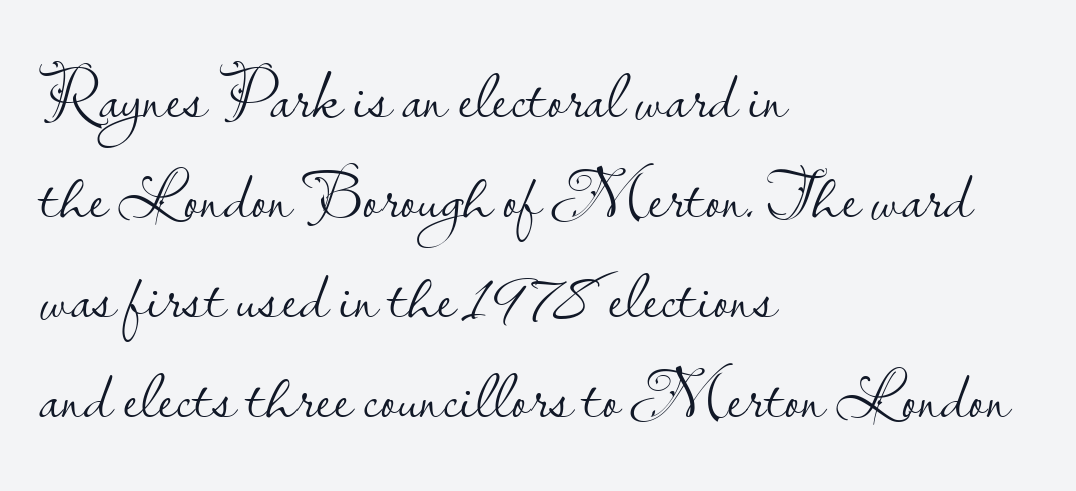
The image shows 70 px light sans-serif type; set left-aligned, normal line spacing (1.43x), normal letter spacing, not underlined; low stroke contrast and a small x-height.
